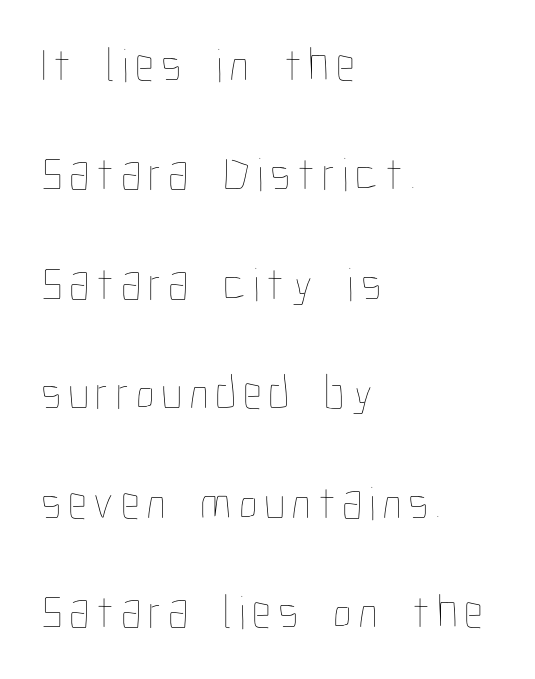
{"italic": "no", "bold": "no", "weight": "thin", "width": "condensed", "stroke_contrast": "low", "x_height": "medium", "monospaced": "no", "underline": "no", "align": "left", "line_spacing": "loose", "line_spacing_ratio": 2.28, "glyph_px": 48}
